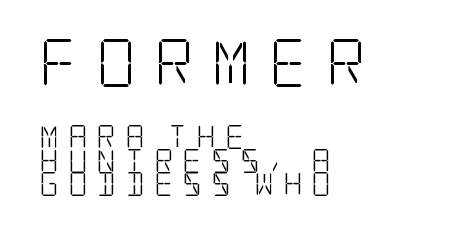
Q: Is the text bold? A: No.
Q: Is the text italic (slanted)? A: No, it is upright.
Q: Is the typeface a serif or a sans-serif typeface? A: Serif.
Q: Is the text underlined? A: No.
Q: How is the paragraph aligned? A: Left-aligned.
Q: Is the spacing between letters normal or unusually wide? A: Unusually wide.
Q: Is the spacing between lines tight, normal or loose? A: Tight.
Q: Which block of text is set in a larger size, the first (top) or the second (bottom)? A: The first (top) one.
Q: Width (condensed, normal, or wide)? A: Condensed.
Q: Stroke contrast? A: Low.
Q: x-height? A: Large.
